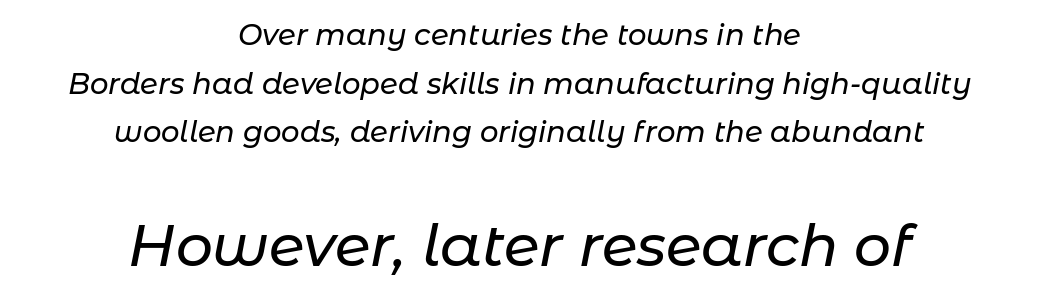
Nothing unusual about the tracking: characters are spaced as the font intends. Vertical spacing — default. Is this a fixed-width face? No — the glyphs have proportional, varying widths. You can tell it's italic because the verticals aren't actually vertical. Short and long lines alike share a common midpoint. The words here are not underlined.
